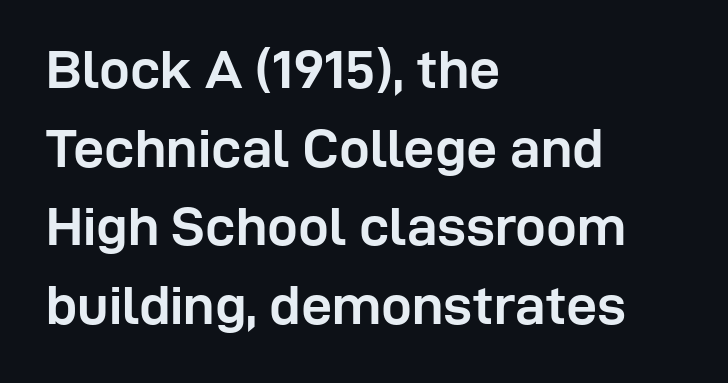
Q: Is the text bold? A: Yes.
Q: Is the text italic (slanted)? A: No, it is upright.
Q: Is the typeface a serif or a sans-serif typeface? A: Sans-serif.
Q: Is the text underlined? A: No.
Q: How is the paragraph aligned? A: Left-aligned.
Q: Is the spacing between letters normal or unusually wide? A: Normal.
Q: Is the spacing between lines tight, normal or loose? A: Normal.
Q: Width (condensed, normal, or wide)? A: Normal.
Q: Stroke contrast? A: Low.
Q: x-height? A: Medium.
Q: Monospaced? A: No.
